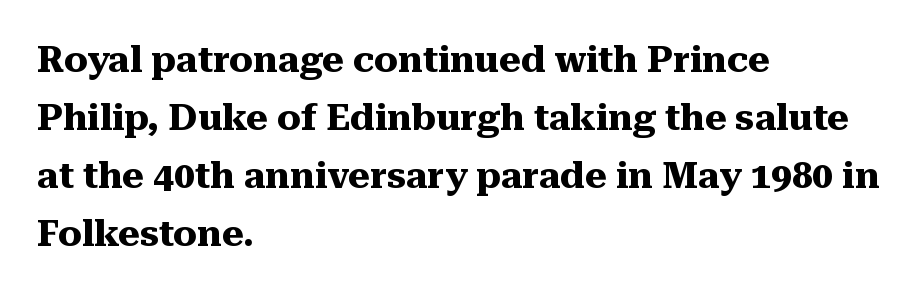
{"serif": "yes", "italic": "no", "bold": "yes", "weight": "heavy", "width": "normal", "stroke_contrast": "medium", "x_height": "medium", "monospaced": "no", "underline": "no", "align": "left", "line_spacing": "normal", "line_spacing_ratio": 1.57, "letter_spacing": "normal", "letter_spacing_em": 0.0, "glyph_px": 37}
